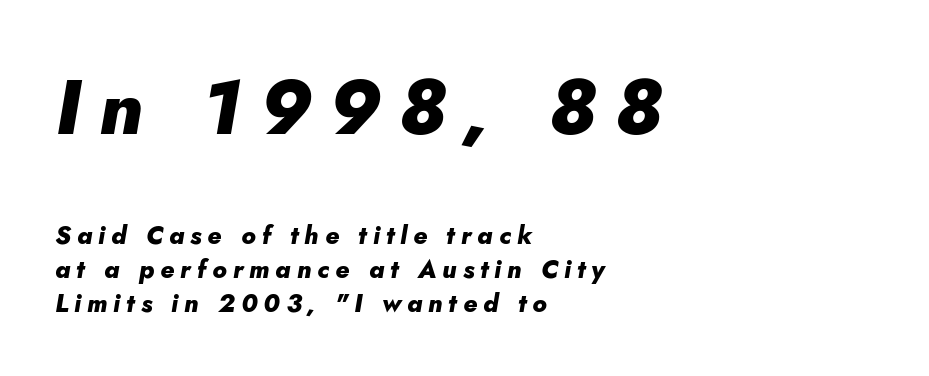
You could not count columns in this text — the font is proportionally spaced. The passage shown begins with its larger block and ends with its smaller one. Interline gaps are of average width in this sample. There's an unmistakable incline to the writing here. Any mark beneath the type? The region is blank.
